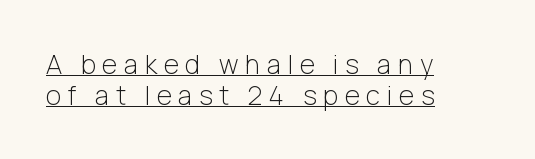
{"italic": "no", "bold": "no", "underline": "yes", "align": "left", "line_spacing_ratio": 1.18, "letter_spacing": "wide", "letter_spacing_em": 0.26, "glyph_px": 26}
